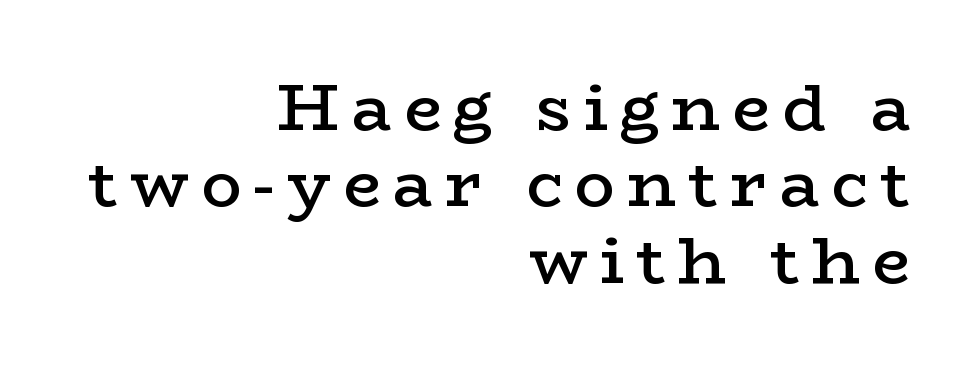
Q: Is the text bold? A: Semi-bold.
Q: Is the text italic (slanted)? A: No, it is upright.
Q: Is the typeface a serif or a sans-serif typeface? A: Serif.
Q: Is the text underlined? A: No.
Q: How is the paragraph aligned? A: Right-aligned.
Q: Is the spacing between lines tight, normal or loose? A: Tight.
Q: Width (condensed, normal, or wide)? A: Wide.
Q: Stroke contrast? A: Low.
Q: x-height? A: Medium.
Q: Monospaced? A: No.
